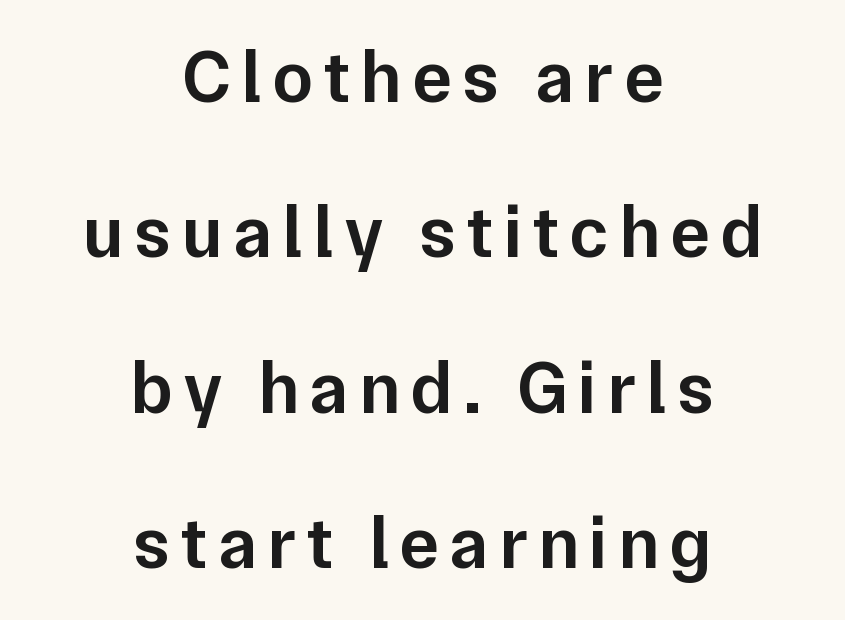
Nope, not italic — everything's standing straight. The passage shown is typed in a proportional face where columns would drift. Regarding serifs, this sample does without them. Does the leading feel generous? Absolutely, it's lavish.
